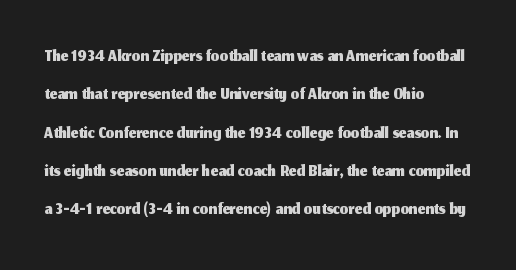
Compared with typical paragraphs, the rows here are spaced about the same. Posture: straight, roman, zero tilt. Inter-character spacing is left at the font's built-in metrics. The space beneath each line is pristine and unruled. The compositor pushed each line to the left boundary.
